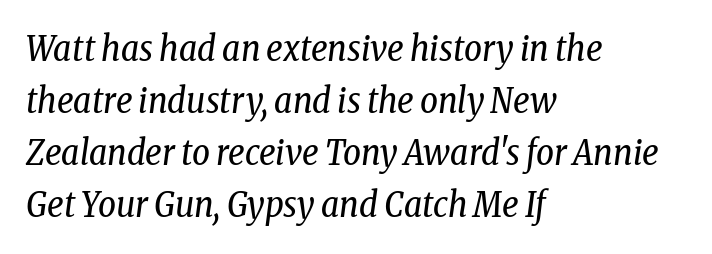
Type style note: has serifs. Descenders hang freely into open space. Whoever set this chose a conventional vertical rhythm. The passage shown is not bold in any degree.
